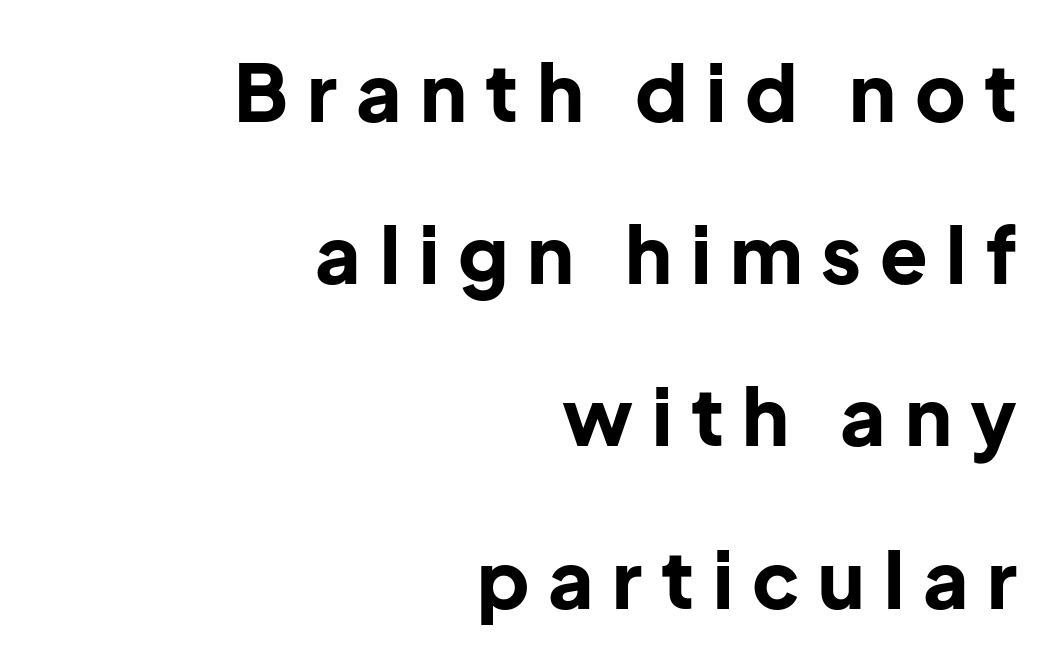
The font is running at its bold setting. Rule under the text: the space is simply empty. Horizontal alignment here is rightward, an uncommon choice for prose. In terms of letterspacing, this is a distinctly airy, spread setting. The glyphs in this specimen are sans serif. This is the regular roman posture of the typeface.
